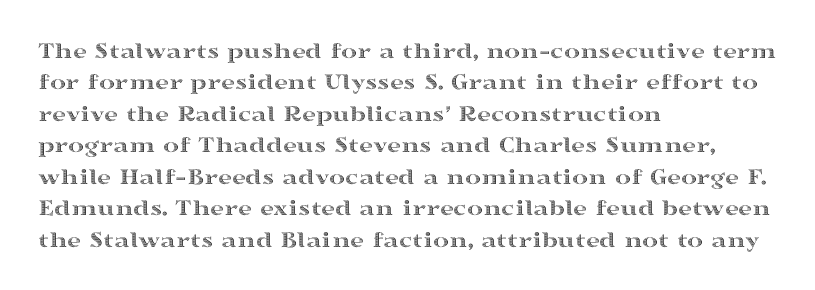
Here the glyphs are tracked normally, forming tight word shapes. Type without underlining. A roman cut, with each character standing at attention. A classic flush-left, rag-right setting is used for this passage.
